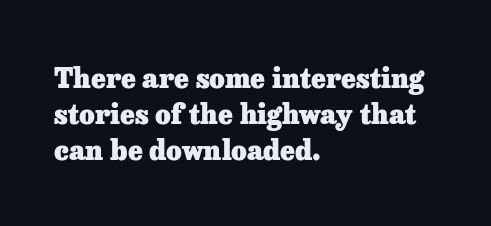
The image shows 27 px bold type, upright; set left-aligned, normal line spacing (1.33x), normal letter spacing, not underlined.
